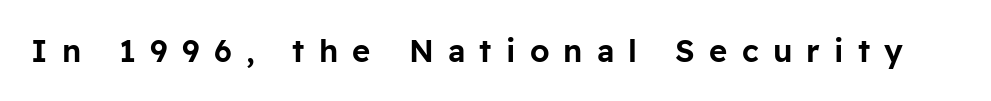
The font's upright variant was chosen for this text. Check the space under the baseline: it is left empty. Display-style spreading of the glyphs; the letterfit is very open. The typeface chosen for these lines omits serifs. Varying glyph widths throughout — classic text-font behaviour.
